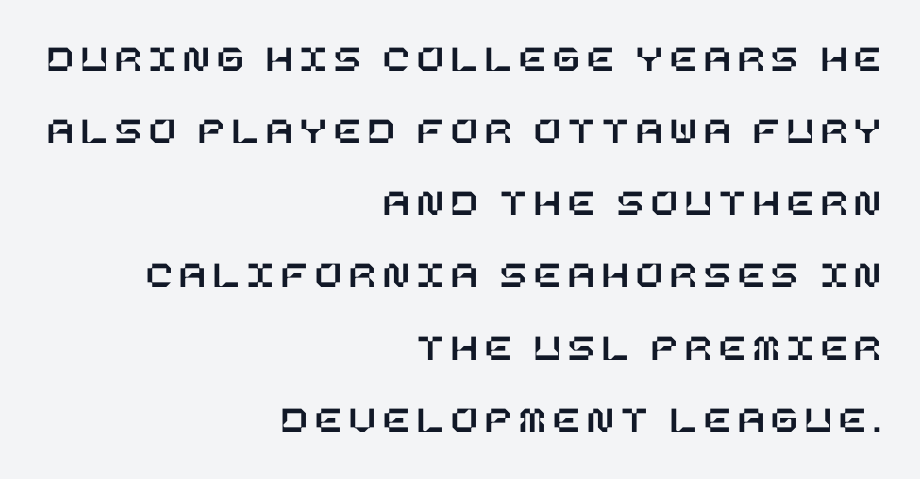
The image shows 39 px text type, upright; set right-aligned, line spacing 1.85x, not underlined; low stroke contrast and a large x-height.
